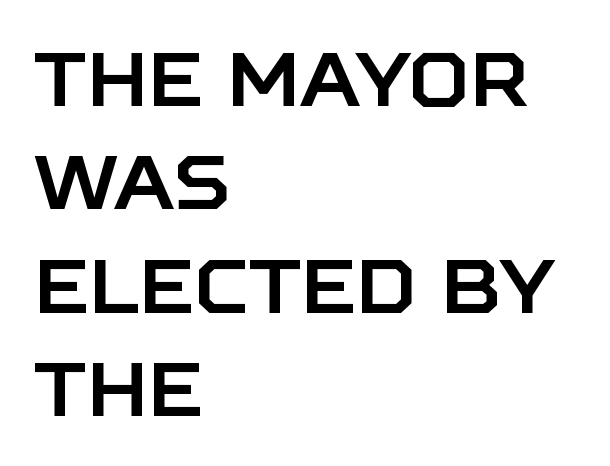
Q: Is the text italic (slanted)? A: No, it is upright.
Q: Is the typeface a serif or a sans-serif typeface? A: Sans-serif.
Q: Is the text underlined? A: No.
Q: How is the paragraph aligned? A: Left-aligned.
Q: Is the spacing between letters normal or unusually wide? A: Normal.
Q: Is the spacing between lines tight, normal or loose? A: Normal.
Q: Width (condensed, normal, or wide)? A: Normal.
Q: Stroke contrast? A: Low.
Q: x-height? A: Large.
Q: Monospaced? A: No.
